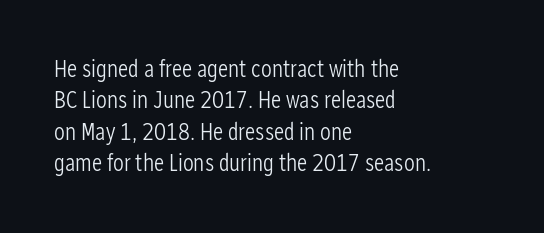
{"italic": "no", "bold": "no", "underline": "no", "align": "left", "line_spacing": "normal", "line_spacing_ratio": 1.31, "letter_spacing": "normal", "letter_spacing_em": 0.0, "glyph_px": 24}
